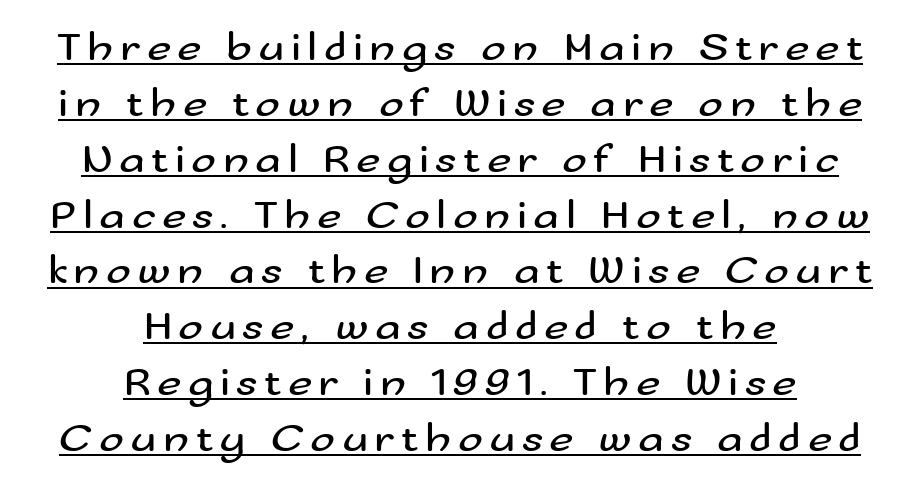
Q: Is the text bold? A: No.
Q: Is the text italic (slanted)? A: No, it is upright.
Q: Is the typeface a serif or a sans-serif typeface? A: Sans-serif.
Q: Is the text underlined? A: Yes.
Q: How is the paragraph aligned? A: Centered.
Q: Is the spacing between lines tight, normal or loose? A: Normal.
Q: Width (condensed, normal, or wide)? A: Wide.
Q: Stroke contrast? A: Medium.
Q: x-height? A: Small.
Q: Monospaced? A: No.
